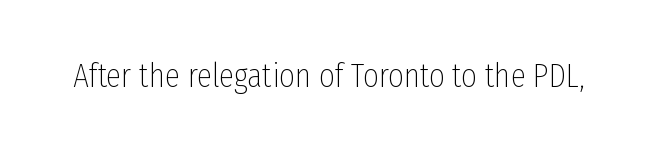
Q: Is the text bold? A: No.
Q: Is the text italic (slanted)? A: No, it is upright.
Q: Is the typeface a serif or a sans-serif typeface? A: Sans-serif.
Q: Is the text underlined? A: No.
Q: Is the spacing between letters normal or unusually wide? A: Normal.
Q: Width (condensed, normal, or wide)? A: Condensed.
Q: Stroke contrast? A: Low.
Q: x-height? A: Medium.
Q: Monospaced? A: No.
